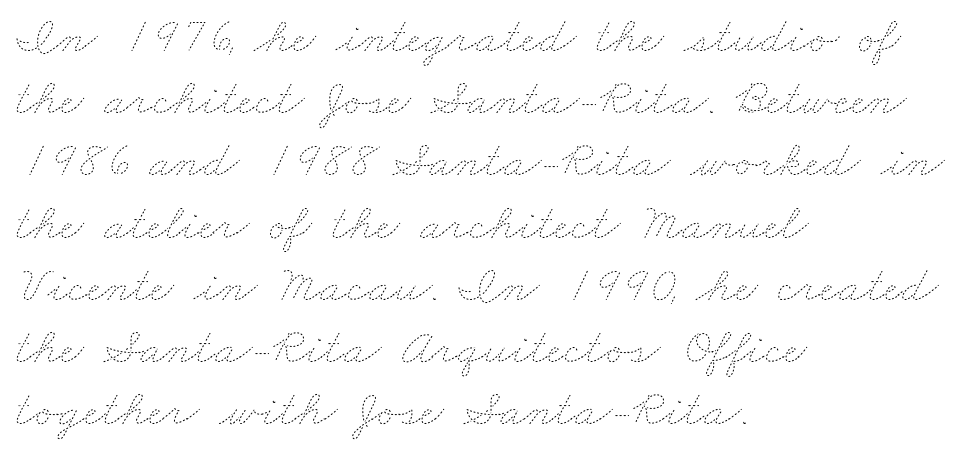
Visually the block forms a straight wall on the left and a jagged coastline on the right. Each row of text sits above clean, open space. Caption: face not bold, strokes unweighted. Varying glyph widths throughout — classic text-font behaviour. A typesetter would call this zero additional tracking.
